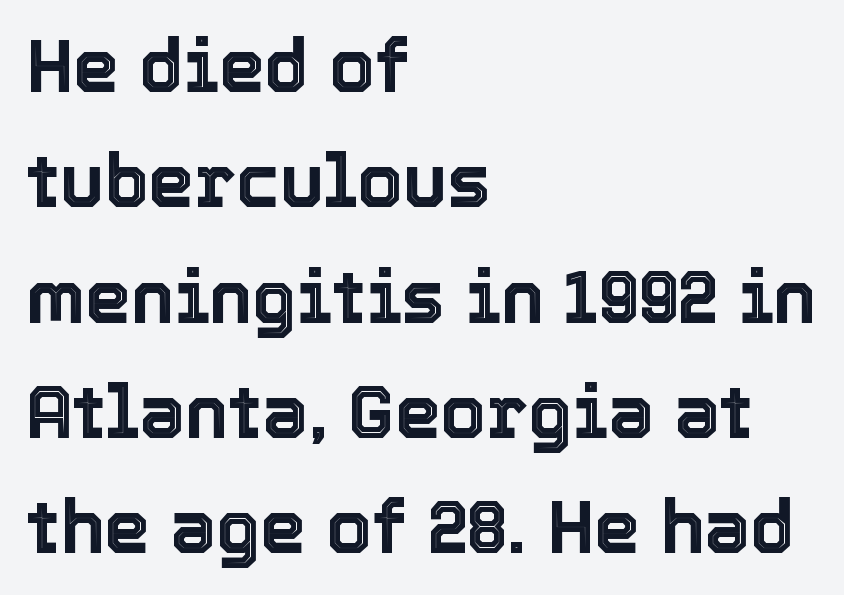
{"italic": "no", "width": "normal", "x_height": "medium", "monospaced": "no", "underline": "no", "align": "left", "line_spacing": "normal", "line_spacing_ratio": 1.58, "letter_spacing": "normal", "letter_spacing_em": 0.0, "glyph_px": 73}
